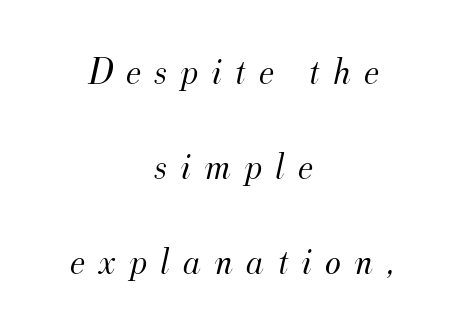
{"serif": "yes", "italic": "yes", "lean": "right", "slant_degrees": 12, "bold": "no", "weight": "light", "width": "normal", "stroke_contrast": "medium", "x_height": "small", "monospaced": "no", "underline": "no", "align": "center", "line_spacing": "loose", "line_spacing_ratio": 2.5, "letter_spacing": "wide", "letter_spacing_em": 0.34, "glyph_px": 38}
